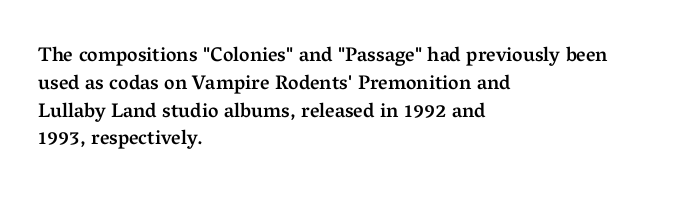
In terms of posture, this sample is upright. A typesetter would call this zero additional tracking. In terms of weight, the rendering is demibold, just under bold. One glance says typical: line gaps are just what's usual. Left-aligned paragraph, ragged on the right.
